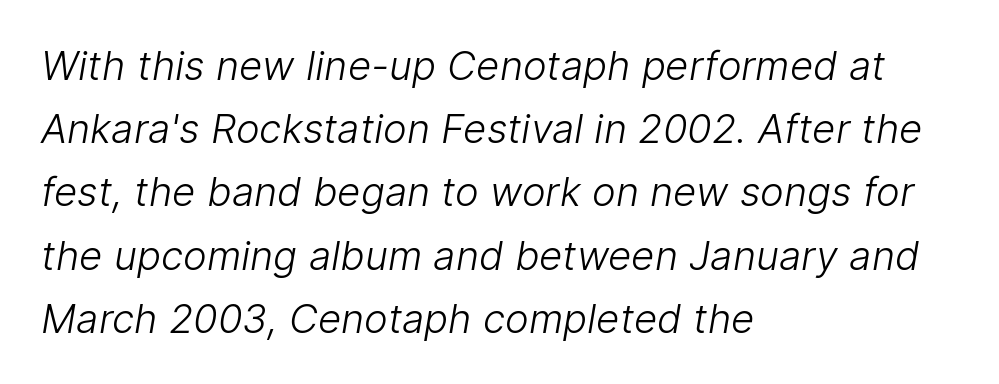
Normally led — the rows are evenly, conventionally spaced. Honestly, the letter spacing is just normal — you wouldn't notice it. Spacing verdict: proportional, widths tailored to each character. This is sans-serif lettering, the kind often seen on screens and signage. The letterforms sit at book weight or below.
